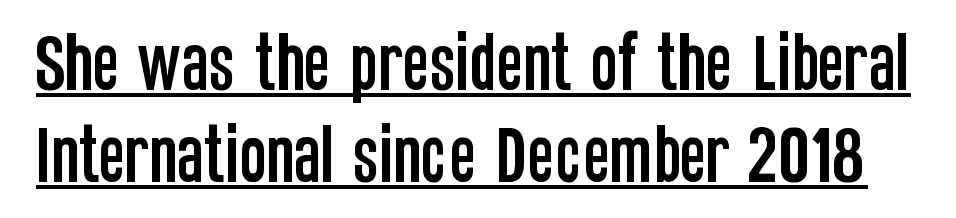
{"serif": "no", "italic": "no", "width": "condensed", "stroke_contrast": "low", "x_height": "large", "monospaced": "no", "underline": "yes", "line_spacing": "normal", "line_spacing_ratio": 1.43, "letter_spacing": "normal", "letter_spacing_em": 0.0, "glyph_px": 64}
